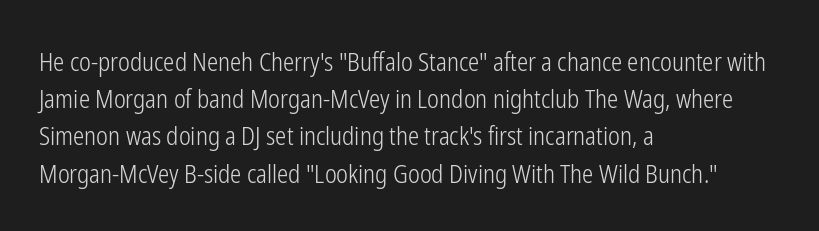
{"italic": "no", "bold": "no", "underline": "no", "align": "left", "line_spacing": "normal", "line_spacing_ratio": 1.49, "letter_spacing": "normal", "letter_spacing_em": 0.0, "glyph_px": 25}
